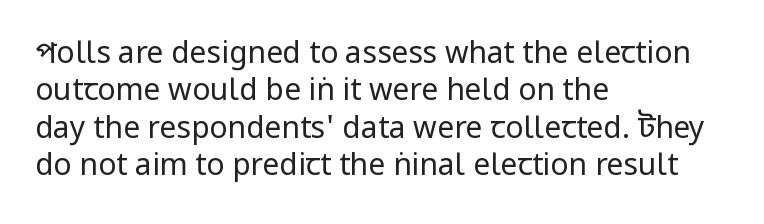
The glyphs are unaccompanied by any horizontal stroke below them. Is there any slant? The stems are plumb. This rendering employs a face without finishing strokes, i.e., a sans-serif. The typeface has the unassuming heft of standard copy or less. Students, observe: this is what conventionally led text looks like.
